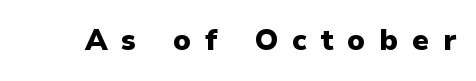
The image shows 29 px heavy sans-serif type, upright; set unusually wide letter spacing (+0.48 em), not underlined; low stroke contrast and a medium x-height.
